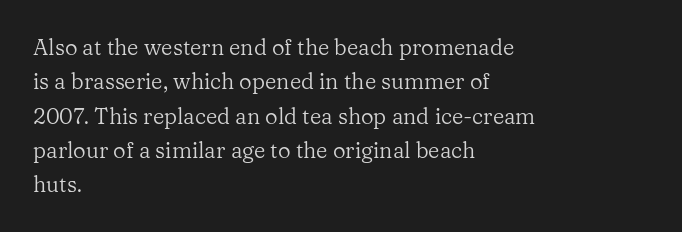
The image shows 22 px text type, upright; set left-aligned, normal line spacing (1.56x), normal letter spacing, not underlined.
